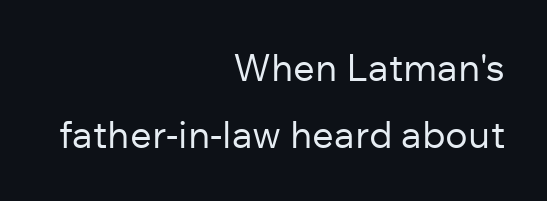
The font sits on the lighter half of the weight spectrum, regular included. The rendering uses natural spacing where letterforms have individual widths. Caption: standard tracking, unaltered. Check where the strokes stop: nothing finishes them off — pure sans. The letters stand upright; this is a roman face. The setting favours the right margin, as signatures and pull-quotes sometimes do.
